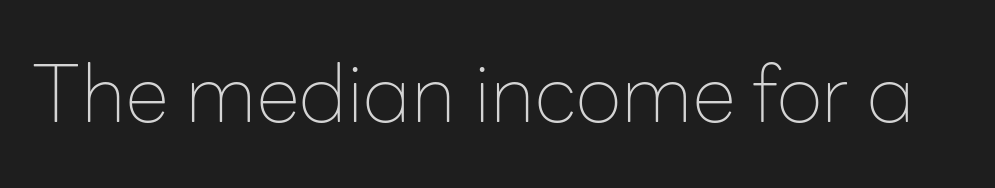
The image shows 79 px thin sans-serif type, upright; set normal letter spacing, not underlined; low stroke contrast and a medium x-height.
